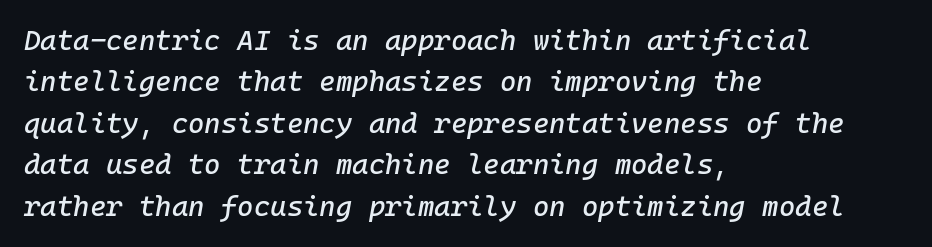
Q: Is the text italic (slanted)? A: Yes, it leans right by about 10 degrees.
Q: Is the text underlined? A: No.
Q: How is the paragraph aligned? A: Left-aligned.
Q: Is the spacing between letters normal or unusually wide? A: Normal.
Q: Is the spacing between lines tight, normal or loose? A: Normal.
Q: Width (condensed, normal, or wide)? A: Normal.
Q: Stroke contrast? A: Low.
Q: x-height? A: Medium.
Q: Monospaced? A: Yes.
